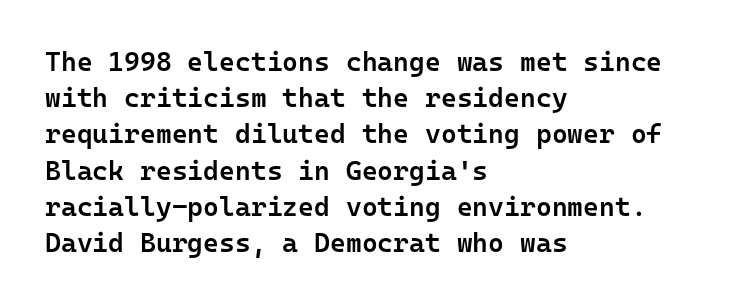
Nobody touched the tracking dial on this one. Its strokes are somewhat broadened, the hallmark of semibold type. Reading down the column, the eye jumps a familiar distance to each next line. Decoration check: the copy has no underline. The paragraph has a hard left edge and a soft right edge. Does the lettering tilt? It doesn't — this is upright.
